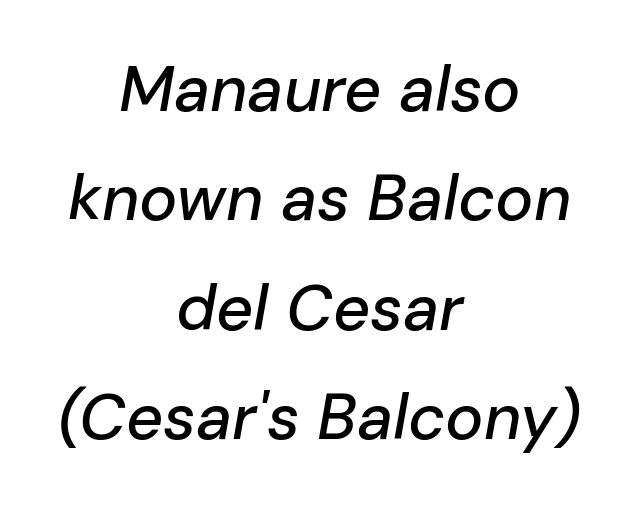
The image shows 64 px text type, italic (leaning right); set centered, line spacing 1.71x, normal letter spacing, not underlined; low stroke contrast and a medium x-height.
